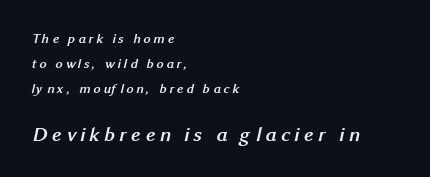
Q: Is the text bold? A: Yes.
Q: Is the text underlined? A: No.
Q: How is the paragraph aligned? A: Left-aligned.
Q: Is the spacing between letters normal or unusually wide? A: Unusually wide.
Q: Which block of text is set in a larger size, the first (top) or the second (bottom)? A: The second (bottom) one.
